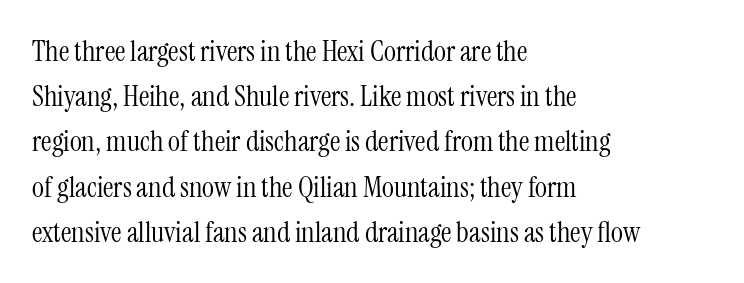
The passage shown is not bold in any degree. No word sits above an underline. Does extra space separate the letters? No, they use regular spacing. Each letter keeps its own natural width here, so spacing adapts to shape. Horizontally, the lines are justified to the leading edge only. Are there feet on the stems? There are — it's a serif.
